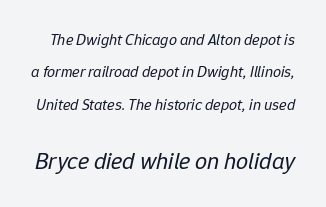
Compare the two chunks: the lower has the greater cap height. The glyphs are unaccompanied by any horizontal stroke below them. The leading is generous, giving the passage an open texture. Heft: none added — not bold.
